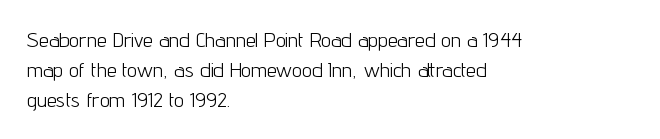
The face looks like a standard text weight, possibly lighter. A normal amount of white space separates one row of letters from the next. Line beginnings align vertically; line endings do not. The horizontal fit of the characters is conventional and even. The passage shown is not underscored anywhere.
